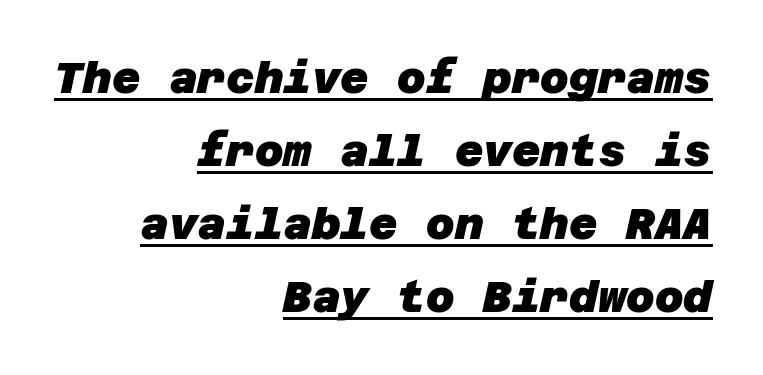
Q: Is the text bold? A: Yes.
Q: Is the typeface a serif or a sans-serif typeface? A: Sans-serif.
Q: Is the text underlined? A: Yes.
Q: How is the paragraph aligned? A: Right-aligned.
Q: Is the spacing between letters normal or unusually wide? A: Normal.
Q: Is the spacing between lines tight, normal or loose? A: Normal.
Q: Width (condensed, normal, or wide)? A: Normal.
Q: Stroke contrast? A: Low.
Q: x-height? A: Large.
